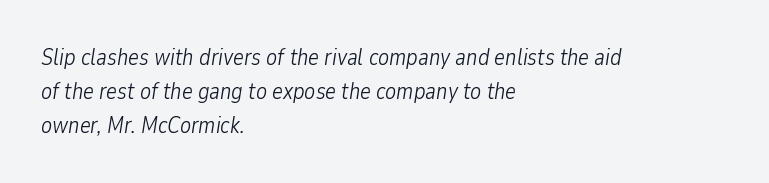
How are the letters spaced? Ordinarily, with no added tracking. Just letters on the line, the space beneath them empty. The cut favours lightness, reaching ordinary text weight at its darkest. Left-aligned paragraph, ragged on the right. The lines sit at an ordinary, default distance from one another. The face used here has a pronounced slope to its letters.
